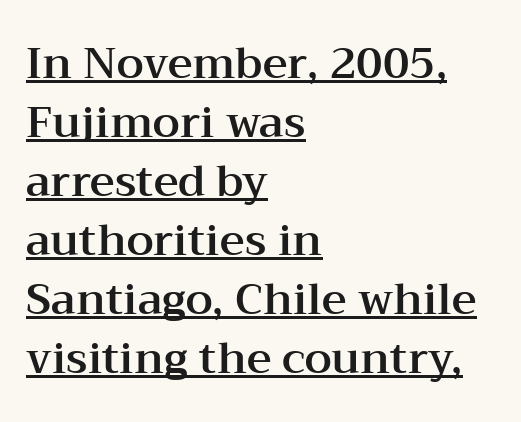
Here the designer chose a conventional face with non-uniform glyph widths. Caption: standard tracking, unaltered. Whoever set this chose a conventional vertical rhythm. Underline: present. I'd call this a serif setting — the letters wear small feet. Every row of glyphs begins at an identical x-position on the left.
